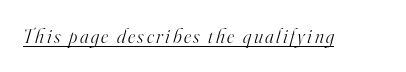
The image shows 20 px text type, italic (leaning right); set underlined.
